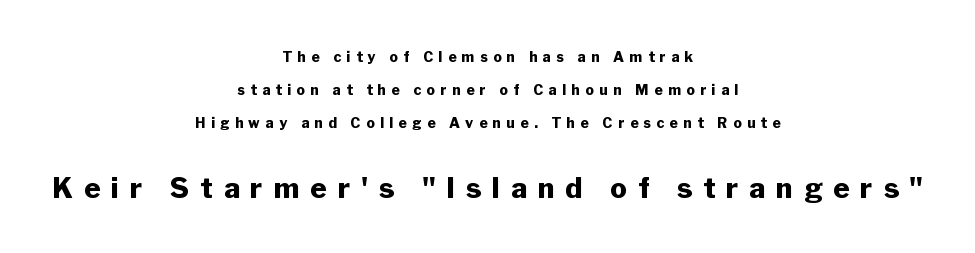
{"serif": "no", "italic": "no", "bold": "yes", "weight": "heavy", "width": "normal", "stroke_contrast": "low", "x_height": "medium", "monospaced": "no", "underline": "no", "align": "center", "line_spacing": "loose", "line_spacing_ratio": 2.36, "letter_spacing": "wide", "letter_spacing_em": 0.39, "larger_block": "second", "size_ratio": 2.0, "glyph_px": 28}
